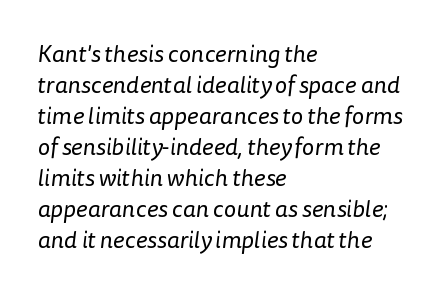
Q: Is the text bold? A: No.
Q: Is the text underlined? A: No.
Q: How is the paragraph aligned? A: Left-aligned.
Q: Is the spacing between letters normal or unusually wide? A: Normal.
Q: Is the spacing between lines tight, normal or loose? A: Normal.
